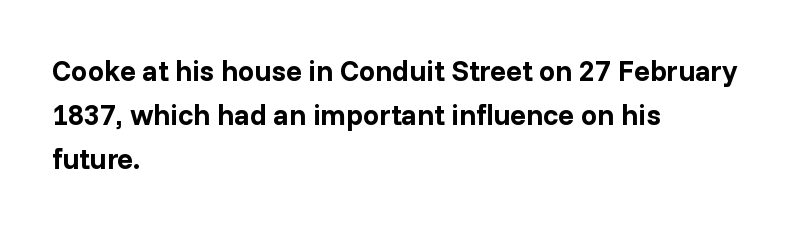
The image shows 29 px bold sans-serif type, upright; set left-aligned, normal line spacing (1.51x), normal letter spacing, not underlined; low stroke contrast and a medium x-height.
